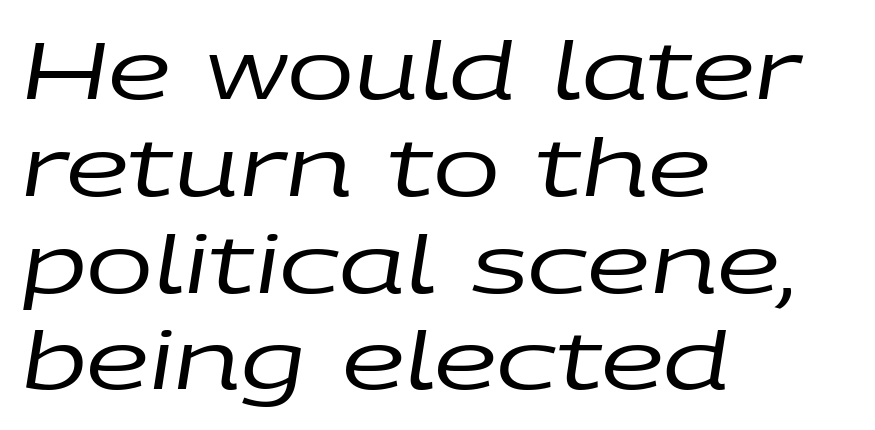
Q: Is the text bold? A: No.
Q: Is the text italic (slanted)? A: Yes, it leans right by about 9 degrees.
Q: Is the text underlined? A: No.
Q: How is the paragraph aligned? A: Left-aligned.
Q: Is the spacing between letters normal or unusually wide? A: Normal.
Q: Width (condensed, normal, or wide)? A: Wide.
Q: Stroke contrast? A: Low.
Q: x-height? A: Large.
Q: Monospaced? A: No.
